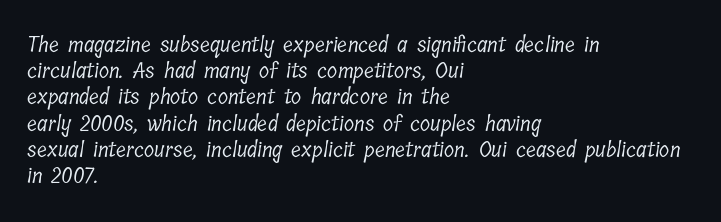
The image shows 21 px text type; set left-aligned, normal line spacing (1.25x), normal letter spacing, not underlined.
